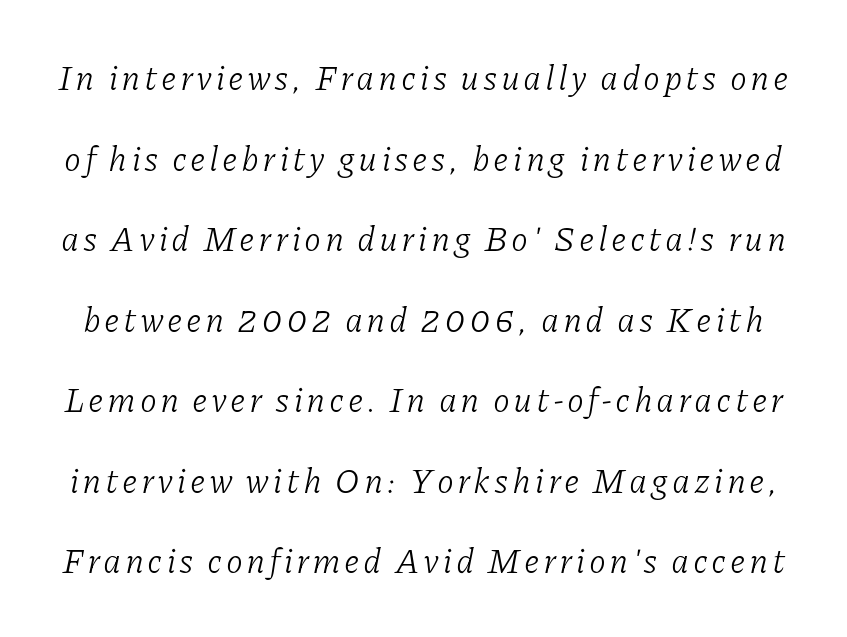
Q: Is the text bold? A: No.
Q: Is the text italic (slanted)? A: Yes, it leans right by about 11 degrees.
Q: Is the typeface a serif or a sans-serif typeface? A: Serif.
Q: Is the text underlined? A: No.
Q: Is the spacing between lines tight, normal or loose? A: Loose.
Q: Width (condensed, normal, or wide)? A: Normal.
Q: Stroke contrast? A: Low.
Q: x-height? A: Medium.
Q: Monospaced? A: No.
